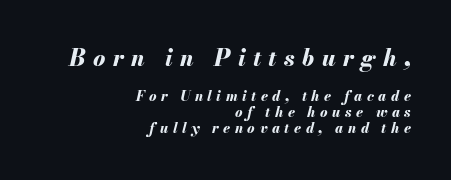
{"italic": "yes", "lean": "right", "slant_degrees": 13, "bold": "yes", "underline": "no", "align": "right", "line_spacing": "tight", "line_spacing_ratio": 1.15, "letter_spacing": "wide", "letter_spacing_em": 0.32, "larger_block": "first", "size_ratio": 1.64, "glyph_px": 23}
